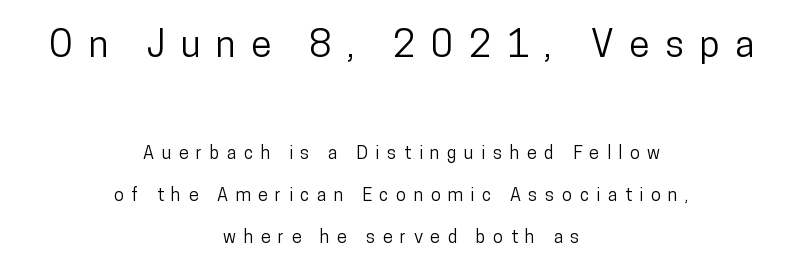
{"serif": "no", "italic": "no", "width": "condensed", "stroke_contrast": "low", "x_height": "medium", "monospaced": "no", "underline": "no", "align": "center", "line_spacing": "loose", "line_spacing_ratio": 2.34, "letter_spacing": "wide", "letter_spacing_em": 0.42, "larger_block": "first", "size_ratio": 2.06, "glyph_px": 37}
